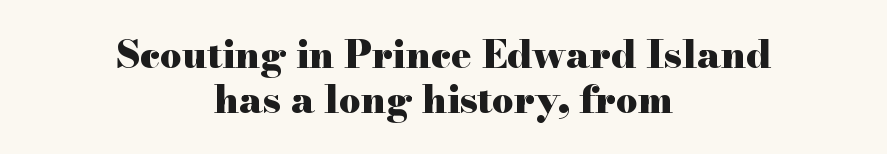
Q: Is the text bold? A: Yes.
Q: Is the text italic (slanted)? A: No, it is upright.
Q: Is the typeface a serif or a sans-serif typeface? A: Serif.
Q: Is the text underlined? A: No.
Q: How is the paragraph aligned? A: Centered.
Q: Is the spacing between letters normal or unusually wide? A: Normal.
Q: Width (condensed, normal, or wide)? A: Wide.
Q: Stroke contrast? A: High.
Q: x-height? A: Small.
Q: Monospaced? A: No.
